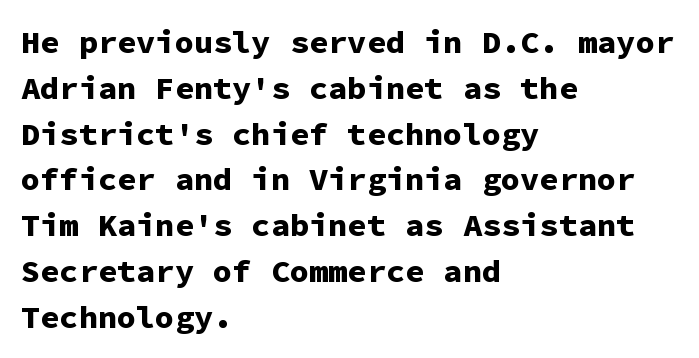
{"serif": "no", "italic": "no", "bold": "yes", "weight": "bold", "width": "normal", "stroke_contrast": "low", "x_height": "medium", "monospaced": "yes", "underline": "no", "align": "left", "line_spacing": "normal", "line_spacing_ratio": 1.43, "letter_spacing": "normal", "letter_spacing_em": 0.0, "glyph_px": 32}
